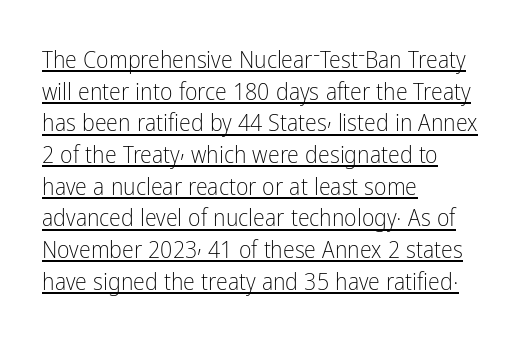
Q: Is the text bold? A: No.
Q: Is the text italic (slanted)? A: No, it is upright.
Q: Is the text underlined? A: Yes.
Q: How is the paragraph aligned? A: Left-aligned.
Q: Is the spacing between letters normal or unusually wide? A: Normal.
Q: Is the spacing between lines tight, normal or loose? A: Normal.
